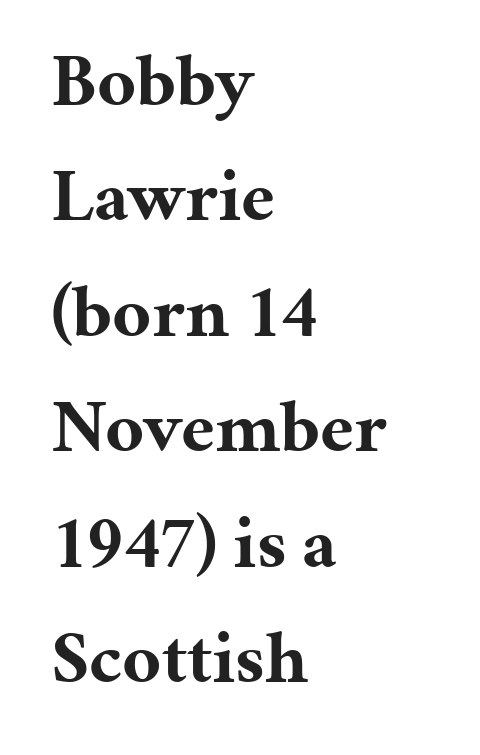
The image shows 74 px bold serif type, upright; set left-aligned, normal line spacing (1.56x), normal letter spacing, not underlined; medium stroke contrast and a medium x-height.
